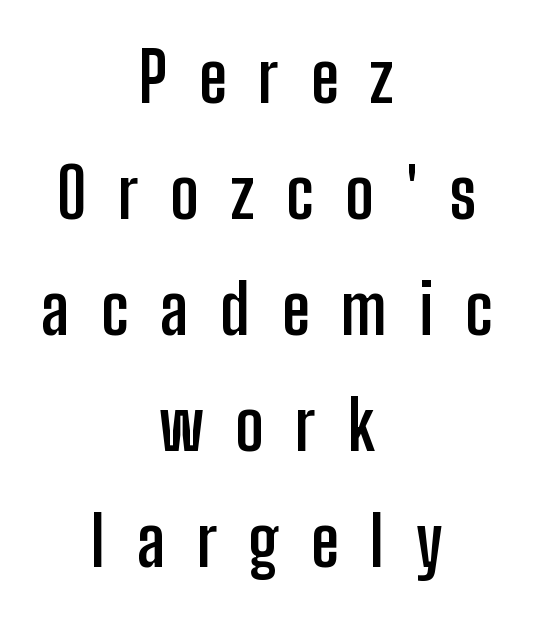
The image shows 69 px semibold, condensed sans-serif type, upright; set centered, normal line spacing (1.68x), unusually wide letter spacing (+0.46 em), not underlined; low stroke contrast and a medium x-height.
